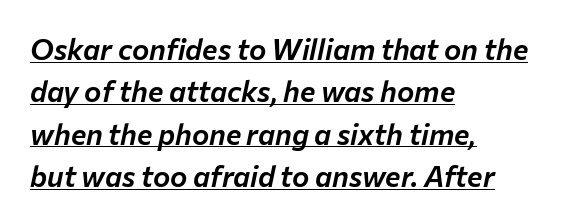
{"italic": "yes", "lean": "right", "slant_degrees": 12, "width": "normal", "stroke_contrast": "low", "x_height": "medium", "monospaced": "no", "underline": "yes", "align": "left", "line_spacing": "normal", "line_spacing_ratio": 1.46, "letter_spacing": "normal", "letter_spacing_em": 0.0, "glyph_px": 29}
